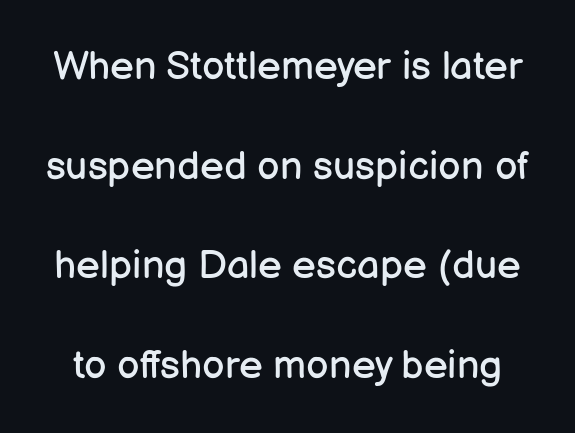
No extra ink here — the face is not bold. Observe the ordinary spacing: letters are neighbours, not strangers. This is sans-serif lettering, the kind often seen on screens and signage. The leading is generous, giving the passage an open texture.
